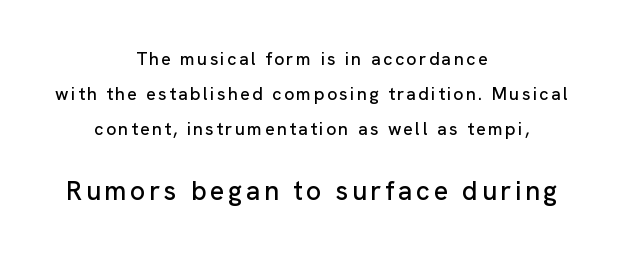
{"italic": "no", "underline": "no", "align": "center", "line_spacing": "loose", "line_spacing_ratio": 1.94, "larger_block": "second", "size_ratio": 1.5, "glyph_px": 27}
